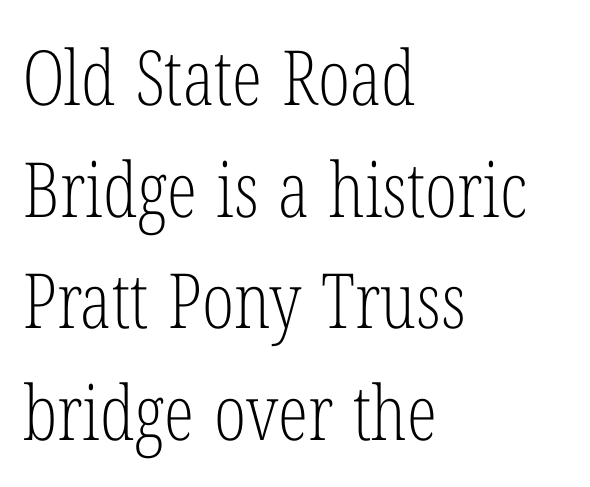
Font category for this specimen: serif. Stem width sits at or under what a default text font uses. The passage shown stacks its lines at a standard gap. The specimen reads as upright at a glance. Casual observation: everything's shoved over to the left.
